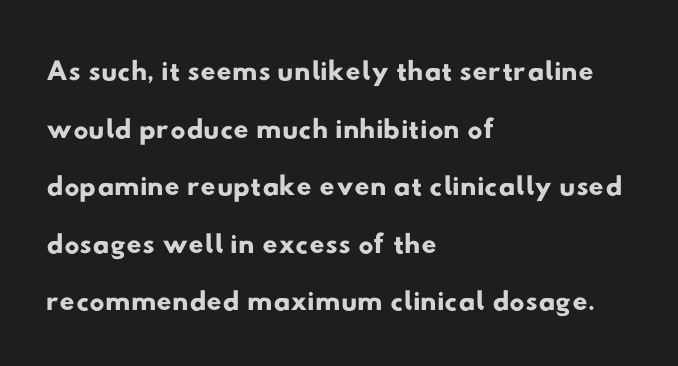
{"serif": "no", "width": "wide", "stroke_contrast": "low", "x_height": "small", "monospaced": "no", "underline": "no", "align": "left", "line_spacing": "normal", "line_spacing_ratio": 1.37, "letter_spacing": "normal", "letter_spacing_em": 0.0, "glyph_px": 42}
